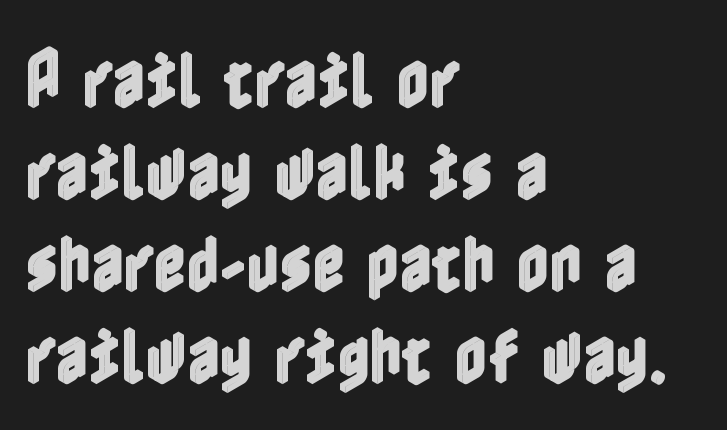
Q: Is the text italic (slanted)? A: No, it is upright.
Q: Is the text underlined? A: No.
Q: How is the paragraph aligned? A: Left-aligned.
Q: Is the spacing between letters normal or unusually wide? A: Normal.
Q: Is the spacing between lines tight, normal or loose? A: Normal.
Q: Width (condensed, normal, or wide)? A: Condensed.
Q: x-height? A: Medium.
